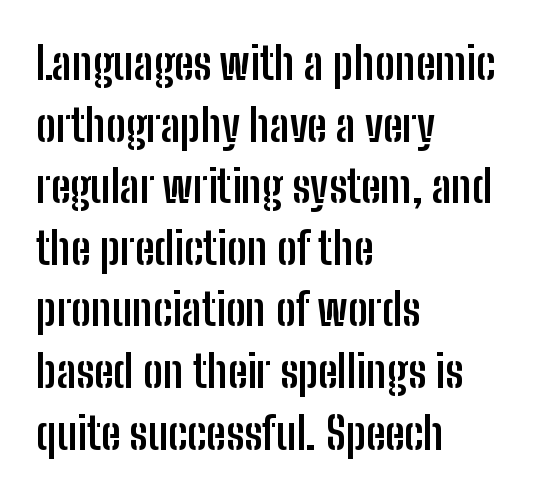
The letters carry no serifs — their stems end cleanly without finishing strokes. Each letter keeps its own natural width here, so spacing adapts to shape. The passage shown is emphatically bold. The letters stand upright; this is a roman face. Each new line begins a customary step beneath the previous one. Any mark beneath the type? The region is blank.
